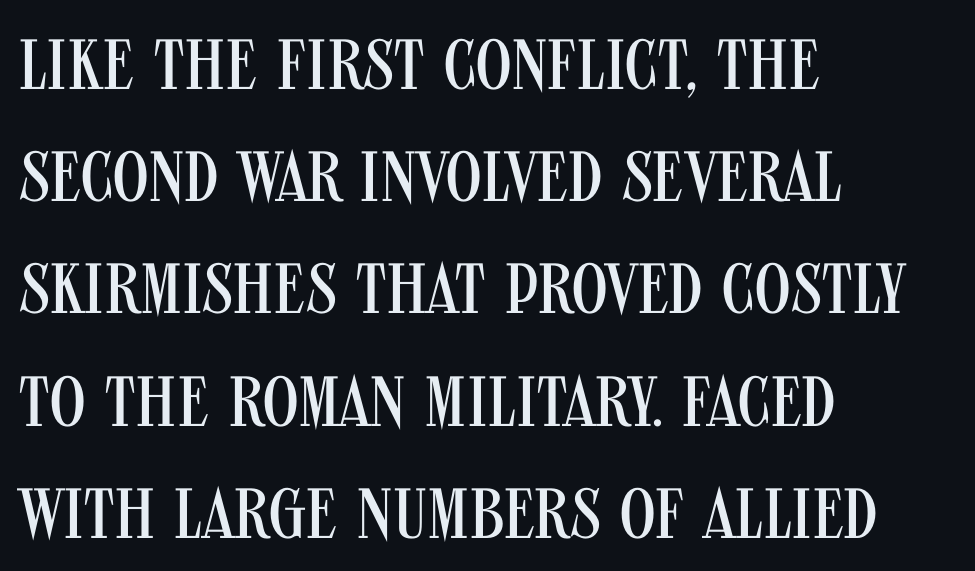
The gaps between neighbouring characters are ordinary and unremarkable. The rag falls on the right side of this text block. Varying glyph widths throughout — classic text-font behaviour. On a weight scale, this lands at 450 or below. The baseline area is clear. The rows are spaced the way most documents space them.
